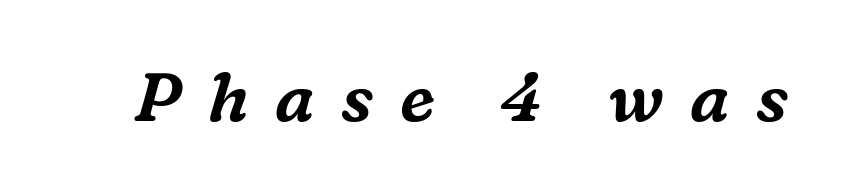
Q: Is the text italic (slanted)? A: Yes, it leans right by about 16 degrees.
Q: Is the typeface a serif or a sans-serif typeface? A: Serif.
Q: Is the text underlined? A: No.
Q: Is the spacing between letters normal or unusually wide? A: Unusually wide.
Q: Width (condensed, normal, or wide)? A: Normal.
Q: Stroke contrast? A: Medium.
Q: x-height? A: Medium.
Q: Monospaced? A: No.
